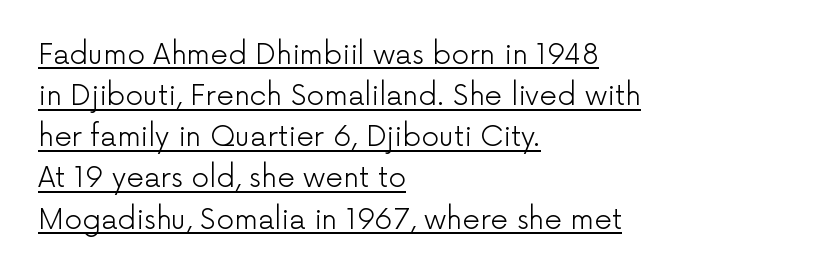
Q: Is the text bold? A: No.
Q: Is the text italic (slanted)? A: No, it is upright.
Q: Is the typeface a serif or a sans-serif typeface? A: Sans-serif.
Q: Is the text underlined? A: Yes.
Q: How is the paragraph aligned? A: Left-aligned.
Q: Is the spacing between letters normal or unusually wide? A: Normal.
Q: Is the spacing between lines tight, normal or loose? A: Normal.
Q: Width (condensed, normal, or wide)? A: Normal.
Q: Stroke contrast? A: Low.
Q: x-height? A: Medium.
Q: Monospaced? A: No.
